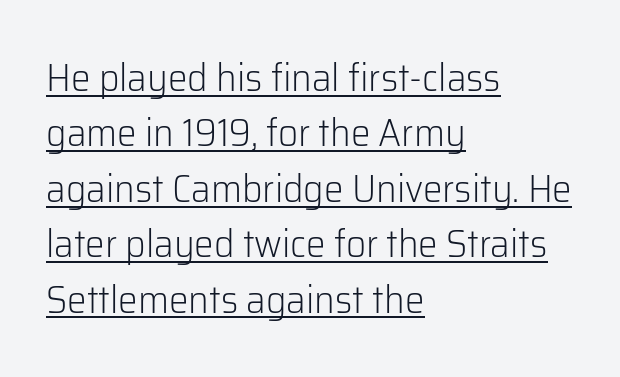
A quiet, ordinary-to-light weight characterises the typeface. The glyphs in this specimen are sans serif. The line texture is even and compact thanks to regular tracking. Compared with a centered layout, this one pins lines to the left instead. Vertical strokes here are truly vertical. Looks like someone drew a line under every word here.
